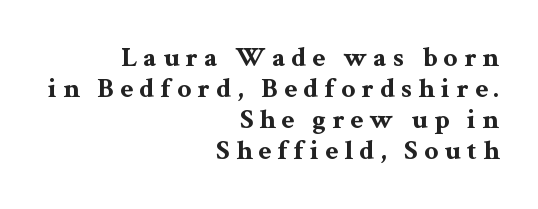
Q: Is the text bold? A: Yes.
Q: Is the text italic (slanted)? A: No, it is upright.
Q: Is the typeface a serif or a sans-serif typeface? A: Serif.
Q: Is the text underlined? A: No.
Q: How is the paragraph aligned? A: Right-aligned.
Q: Is the spacing between letters normal or unusually wide? A: Unusually wide.
Q: Is the spacing between lines tight, normal or loose? A: Tight.
Q: Width (condensed, normal, or wide)? A: Wide.
Q: Stroke contrast? A: Medium.
Q: x-height? A: Medium.
Q: Monospaced? A: No.
